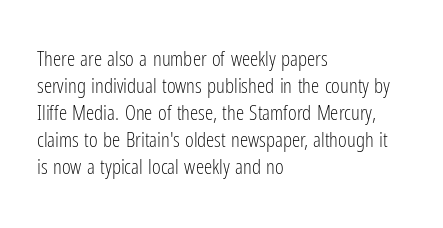
Q: Is the text bold? A: No.
Q: Is the text italic (slanted)? A: No, it is upright.
Q: Is the text underlined? A: No.
Q: How is the paragraph aligned? A: Left-aligned.
Q: Is the spacing between letters normal or unusually wide? A: Normal.
Q: Is the spacing between lines tight, normal or loose? A: Normal.
